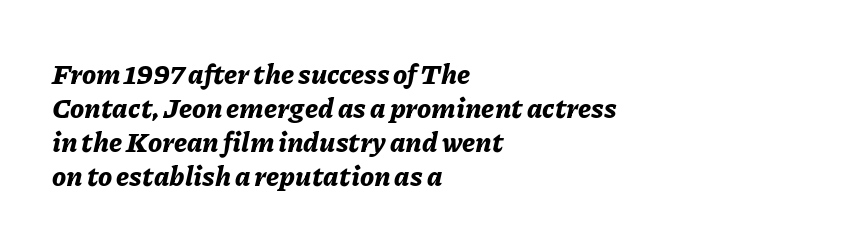
Clear beneath every line of the passage. The text carries the slant typical of an italic or oblique font. The characters look thick and weighty, a clear bold. The face used here is proportionally spaced, like ordinary book or web type. Tracking value appears to be zero — textbook default spacing. All the whitespace from short lines collects on the right.
